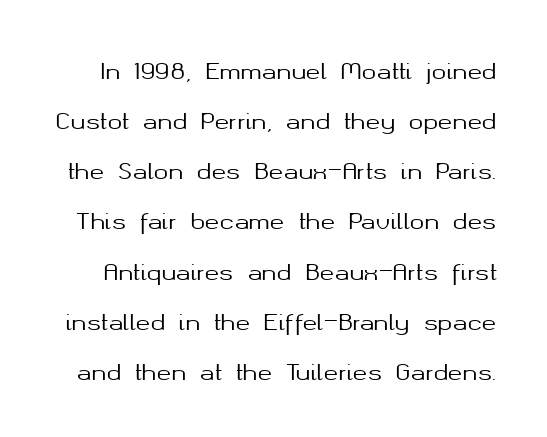
{"italic": "no", "underline": "no", "line_spacing": "loose", "line_spacing_ratio": 2.28, "letter_spacing": "normal", "letter_spacing_em": 0.0, "glyph_px": 22}
